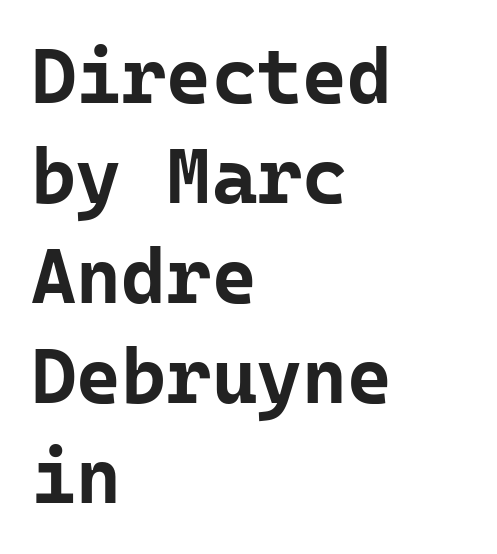
Words float on clear page, feet unadorned. The letters are bold, with thick, heavy strokes. The letters march in equal steps, a hallmark of fixed-pitch type. Horizontally, the lines are justified to the leading edge only.
